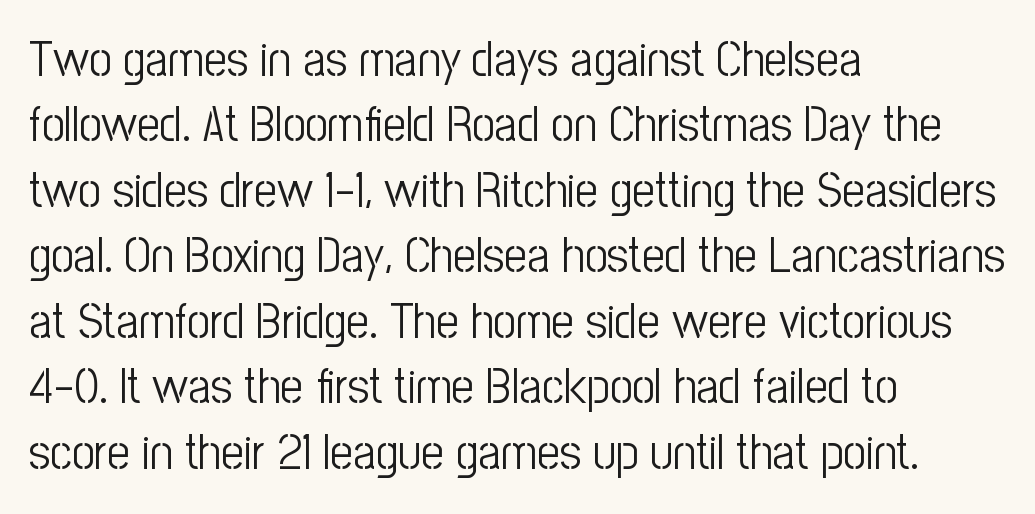
Q: Is the text bold? A: No.
Q: Is the text italic (slanted)? A: No, it is upright.
Q: Is the typeface a serif or a sans-serif typeface? A: Sans-serif.
Q: Is the text underlined? A: No.
Q: How is the paragraph aligned? A: Left-aligned.
Q: Is the spacing between letters normal or unusually wide? A: Normal.
Q: Is the spacing between lines tight, normal or loose? A: Normal.
Q: Width (condensed, normal, or wide)? A: Condensed.
Q: Stroke contrast? A: Low.
Q: x-height? A: Medium.
Q: Monospaced? A: No.
